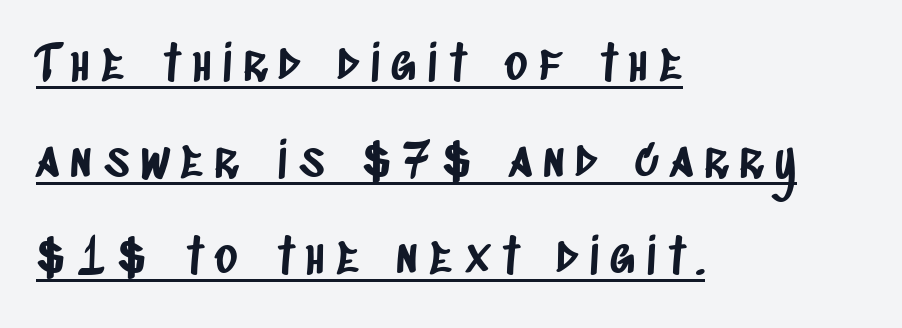
Loosely led — the rows are spread out. The ragged edge is on the right, which tells us the setting is flush left. Glyph-to-glyph distance is far greater than everyday printed text. You can tell from the bare stems that sans-serif type was used. The lettering is marked with a stroke running underneath it. A typesetter would call this proportional, since set widths differ per character.
